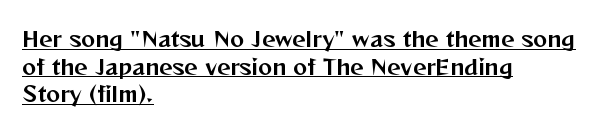
Q: Is the text italic (slanted)? A: No, it is upright.
Q: Is the text underlined? A: Yes.
Q: How is the paragraph aligned? A: Left-aligned.
Q: Is the spacing between letters normal or unusually wide? A: Normal.
Q: Is the spacing between lines tight, normal or loose? A: Normal.
